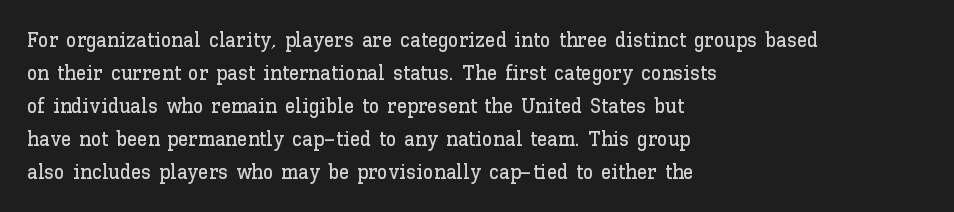
Do the letters lean? They stand straight. You could call the tracking neutral — neither tight nor loose. The passage shown is not underscored anywhere. The ragged edge is on the right, which tells us the setting is flush left. Students, observe: this is what conventionally led text looks like.
